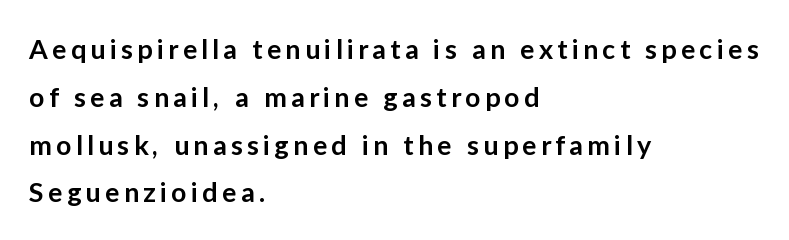
{"italic": "no", "bold": "semi", "underline": "no", "align": "left", "line_spacing_ratio": 1.77, "glyph_px": 27}
